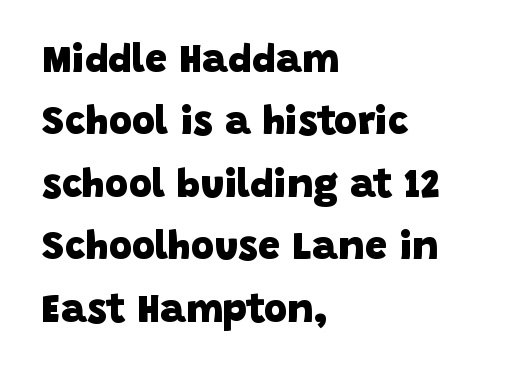
The image shows 40 px heavy sans-serif type; set left-aligned, normal line spacing (1.56x), normal letter spacing, not underlined; low stroke contrast and a large x-height.
